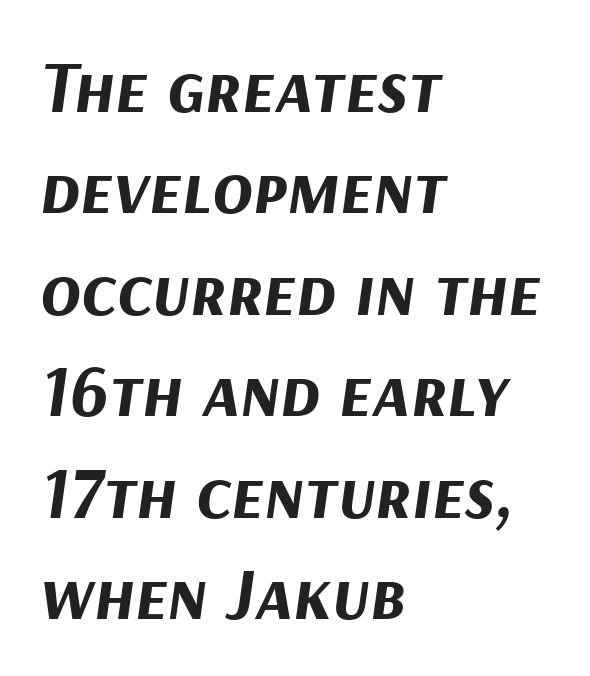
The image shows 74 px bold type, italic (leaning right); set left-aligned, normal line spacing (1.37x), normal letter spacing, not underlined; medium stroke contrast and a medium x-height.
